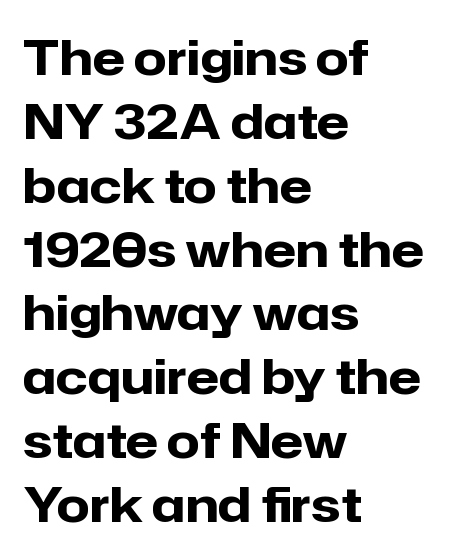
The horizontal fit of the characters is conventional and even. These lines are composed in type without serifs. Emphasis by weight is at full strength: bold. Visually the block forms a straight wall on the left and a jagged coastline on the right.
